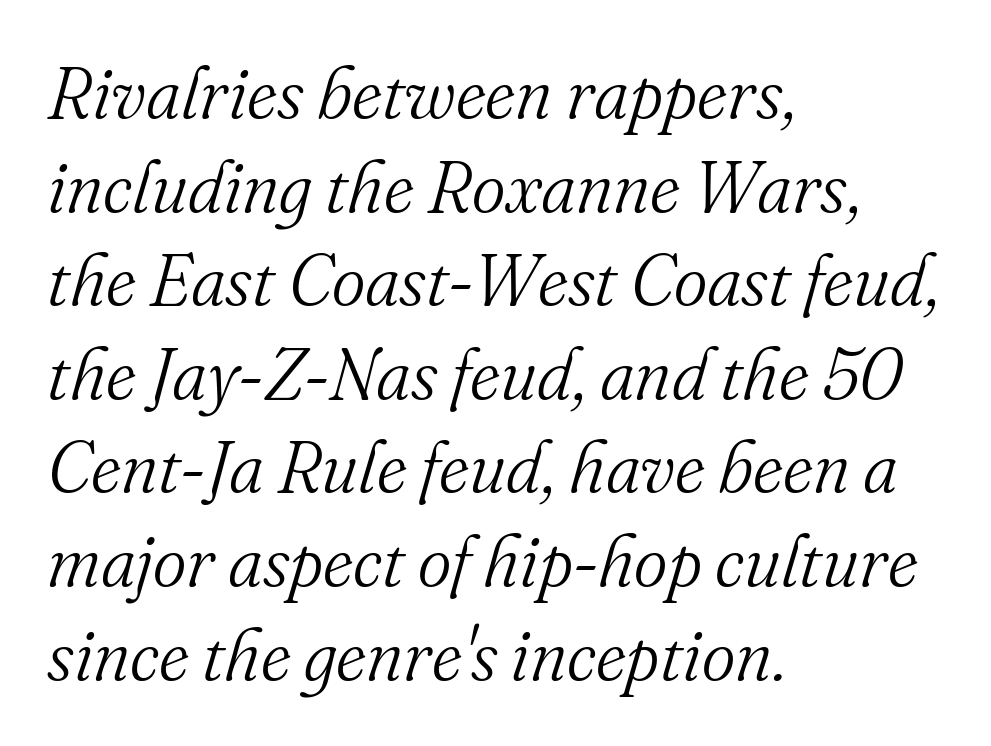
{"serif": "yes", "italic": "yes", "lean": "right", "slant_degrees": 16, "bold": "no", "weight": "light", "width": "normal", "stroke_contrast": "medium", "x_height": "small", "monospaced": "no", "underline": "no", "align": "left", "line_spacing": "normal", "line_spacing_ratio": 1.3, "letter_spacing": "normal", "letter_spacing_em": 0.0, "glyph_px": 72}
